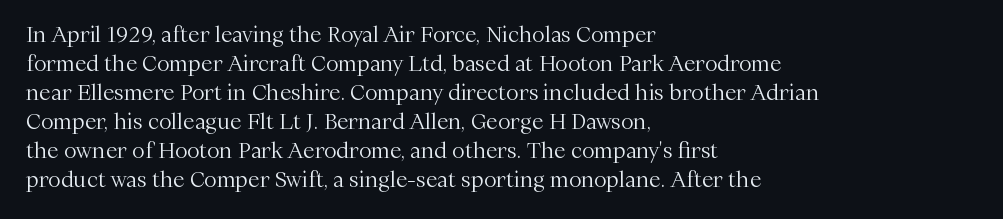
The image shows 21 px text type, upright; set left-aligned, normal line spacing (1.38x), normal letter spacing, not underlined.
